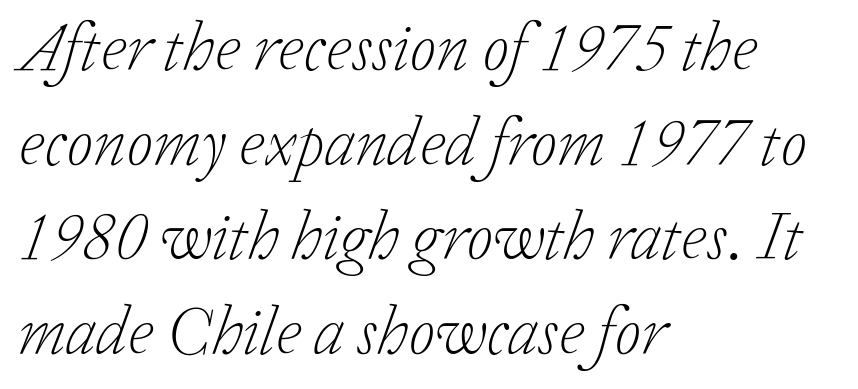
The image shows 68 px light serif type, italic (leaning right); set left-aligned, normal line spacing (1.39x), normal letter spacing, not underlined; low stroke contrast and a medium x-height.
